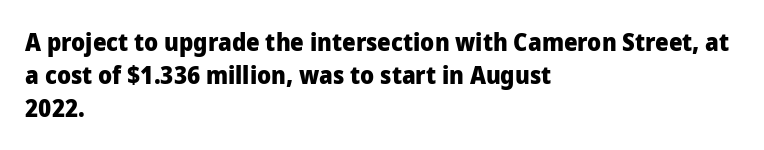
The tracking reads as untouched default to a designer's eye. Check the space under the baseline: it is left empty. The letters stand straight up with perfectly vertical stems. Each line starts at the same left margin while the right side varies. Weight check: bold — yes, fully. These lines sit exactly where default settings would place them.
